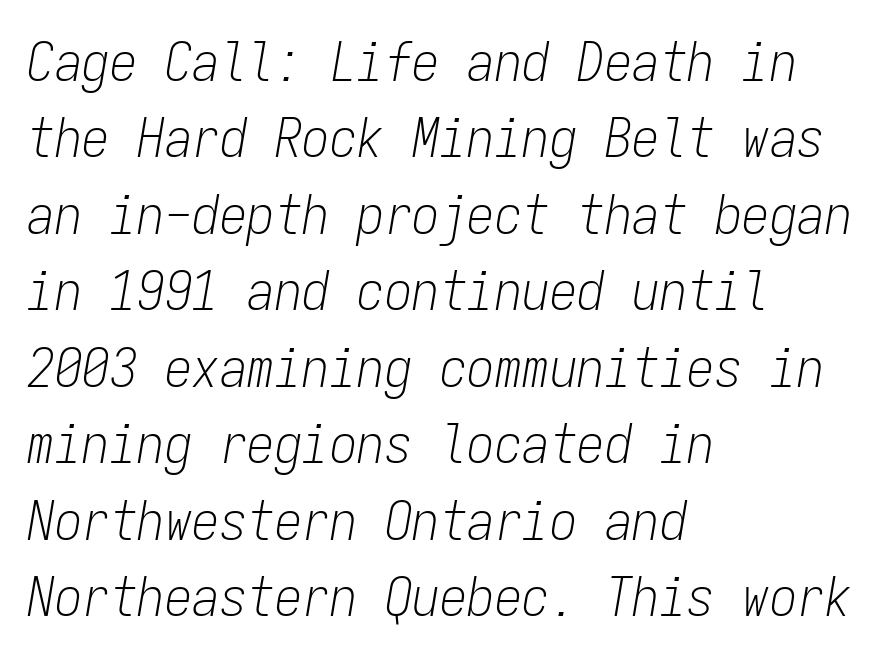
{"italic": "yes", "lean": "right", "slant_degrees": 9, "bold": "no", "weight": "light", "width": "condensed", "stroke_contrast": "low", "x_height": "medium", "monospaced": "yes", "underline": "no", "align": "left", "line_spacing": "normal", "line_spacing_ratio": 1.39, "letter_spacing": "normal", "letter_spacing_em": 0.0, "glyph_px": 55}
